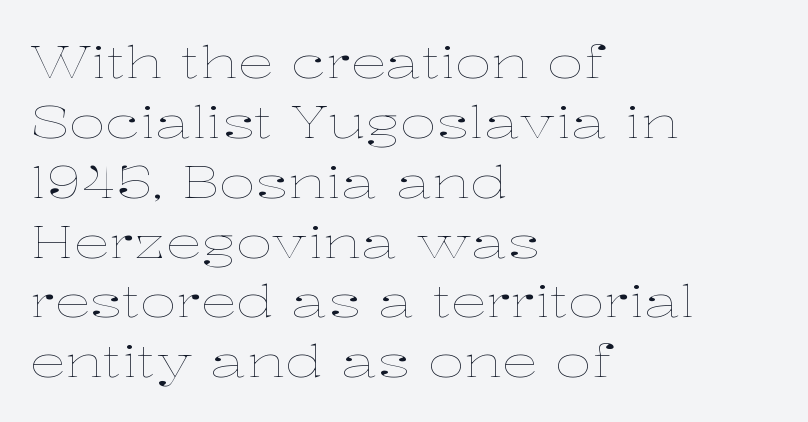
The image shows 45 px thin, wide type, upright; set left-aligned, normal line spacing (1.33x), normal letter spacing, not underlined; low stroke contrast and a medium x-height.
